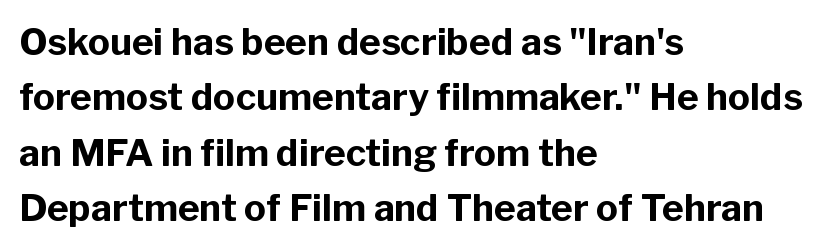
The image shows 37 px bold sans-serif type, upright; set left-aligned, normal line spacing (1.5x), normal letter spacing, not underlined; low stroke contrast and a medium x-height.
